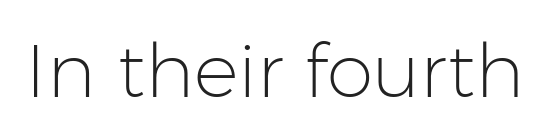
{"serif": "no", "italic": "no", "bold": "no", "weight": "light", "width": "normal", "stroke_contrast": "low", "x_height": "medium", "monospaced": "no", "underline": "no", "letter_spacing": "normal", "letter_spacing_em": 0.0, "glyph_px": 75}
